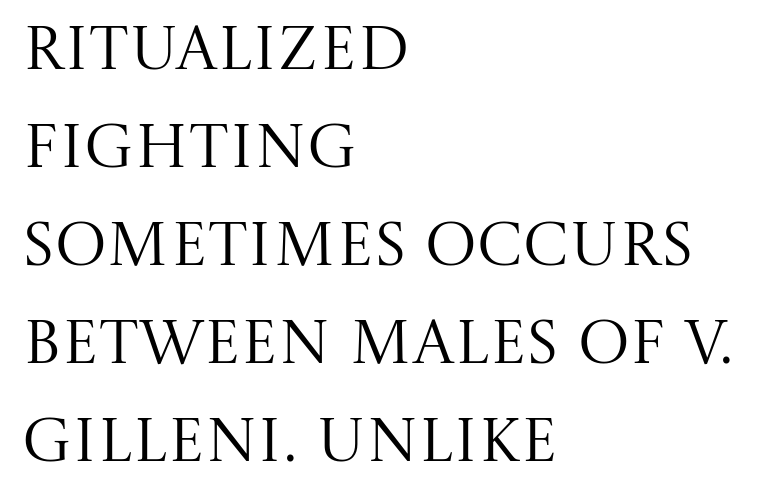
Q: Is the text bold? A: No.
Q: Is the text italic (slanted)? A: No, it is upright.
Q: Is the typeface a serif or a sans-serif typeface? A: Serif.
Q: Is the text underlined? A: No.
Q: How is the paragraph aligned? A: Left-aligned.
Q: Is the spacing between letters normal or unusually wide? A: Normal.
Q: Is the spacing between lines tight, normal or loose? A: Normal.
Q: Width (condensed, normal, or wide)? A: Normal.
Q: Stroke contrast? A: Medium.
Q: x-height? A: Large.
Q: Monospaced? A: No.
